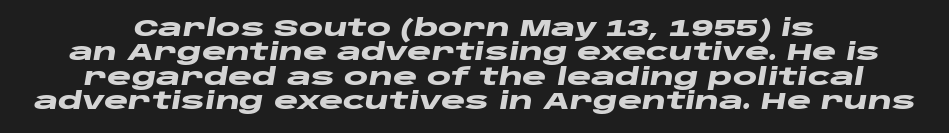
Q: Is the text bold? A: Yes.
Q: Is the text italic (slanted)? A: Yes, it leans right by about 10 degrees.
Q: Is the text underlined? A: No.
Q: Is the spacing between letters normal or unusually wide? A: Normal.
Q: Is the spacing between lines tight, normal or loose? A: Tight.
